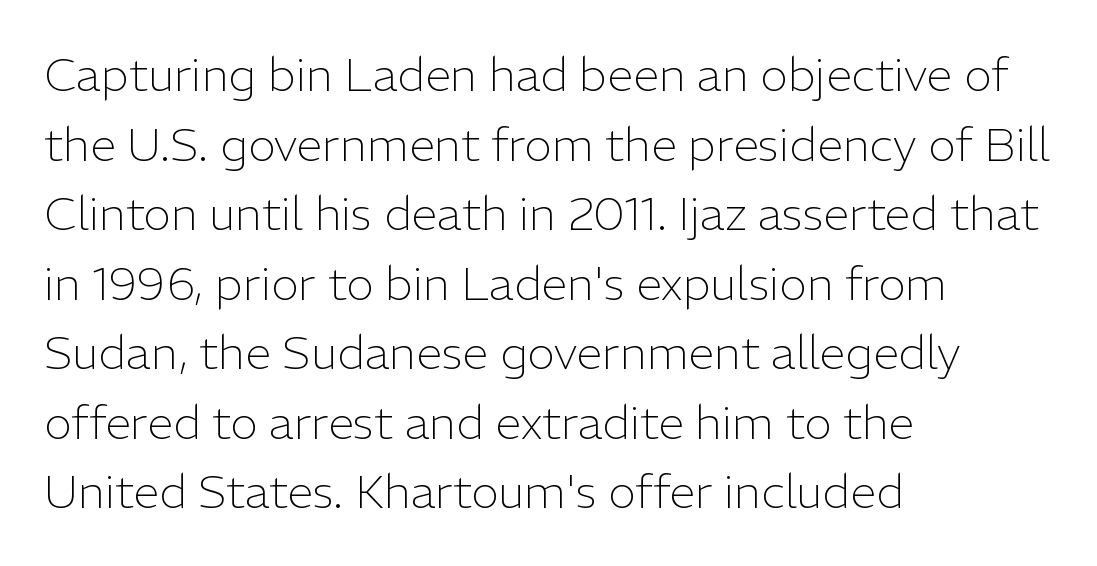
Q: Is the text bold? A: No.
Q: Is the text italic (slanted)? A: No, it is upright.
Q: Is the typeface a serif or a sans-serif typeface? A: Sans-serif.
Q: Is the text underlined? A: No.
Q: How is the paragraph aligned? A: Left-aligned.
Q: Is the spacing between letters normal or unusually wide? A: Normal.
Q: Is the spacing between lines tight, normal or loose? A: Normal.
Q: Width (condensed, normal, or wide)? A: Normal.
Q: Stroke contrast? A: Low.
Q: x-height? A: Medium.
Q: Monospaced? A: No.
